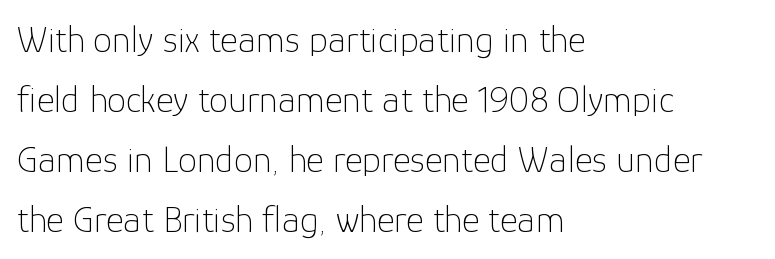
The image shows 38 px thin sans-serif type, upright; set left-aligned, normal line spacing (1.58x), normal letter spacing, not underlined; low stroke contrast and a medium x-height.
